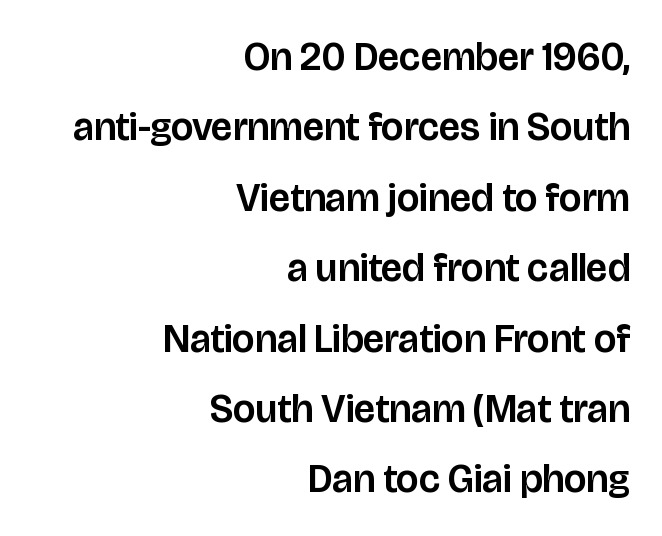
Q: Is the text italic (slanted)? A: No, it is upright.
Q: Is the typeface a serif or a sans-serif typeface? A: Sans-serif.
Q: Is the text underlined? A: No.
Q: How is the paragraph aligned? A: Right-aligned.
Q: Is the spacing between letters normal or unusually wide? A: Normal.
Q: Width (condensed, normal, or wide)? A: Normal.
Q: Stroke contrast? A: Low.
Q: x-height? A: Large.
Q: Monospaced? A: No.
